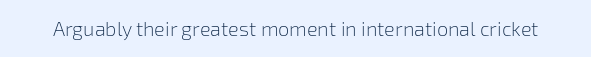
Q: Is the text bold? A: No.
Q: Is the text italic (slanted)? A: No, it is upright.
Q: Is the text underlined? A: No.
Q: Is the spacing between letters normal or unusually wide? A: Normal.
